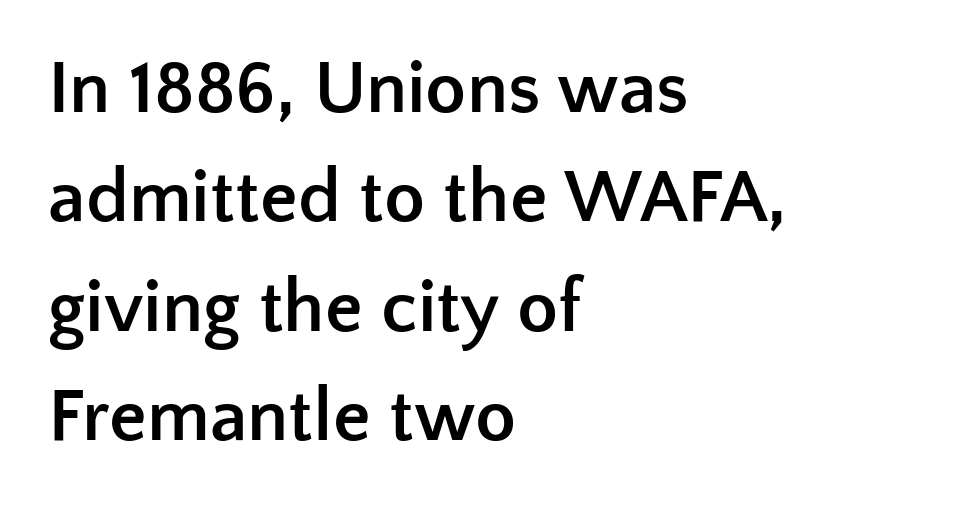
The image shows 75 px semibold sans-serif type, upright; set left-aligned, normal line spacing (1.46x), normal letter spacing, not underlined; low stroke contrast and a medium x-height.
